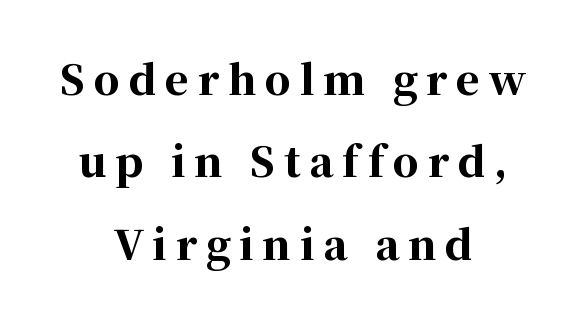
Q: Is the text bold? A: Yes.
Q: Is the text italic (slanted)? A: No, it is upright.
Q: Is the typeface a serif or a sans-serif typeface? A: Serif.
Q: Is the text underlined? A: No.
Q: How is the paragraph aligned? A: Centered.
Q: Is the spacing between letters normal or unusually wide? A: Unusually wide.
Q: Is the spacing between lines tight, normal or loose? A: Loose.
Q: Width (condensed, normal, or wide)? A: Normal.
Q: Stroke contrast? A: High.
Q: x-height? A: Medium.
Q: Monospaced? A: No.
